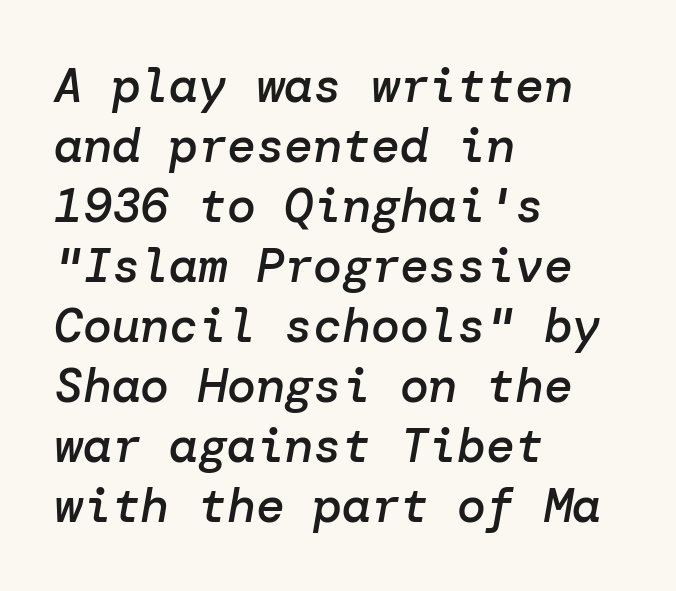
Q: Is the text bold? A: Semi-bold.
Q: Is the text italic (slanted)? A: Yes, it leans right by about 10 degrees.
Q: Is the text underlined? A: No.
Q: How is the paragraph aligned? A: Left-aligned.
Q: Is the spacing between letters normal or unusually wide? A: Normal.
Q: Is the spacing between lines tight, normal or loose? A: Normal.
Q: Width (condensed, normal, or wide)? A: Normal.
Q: Stroke contrast? A: Low.
Q: x-height? A: Medium.
